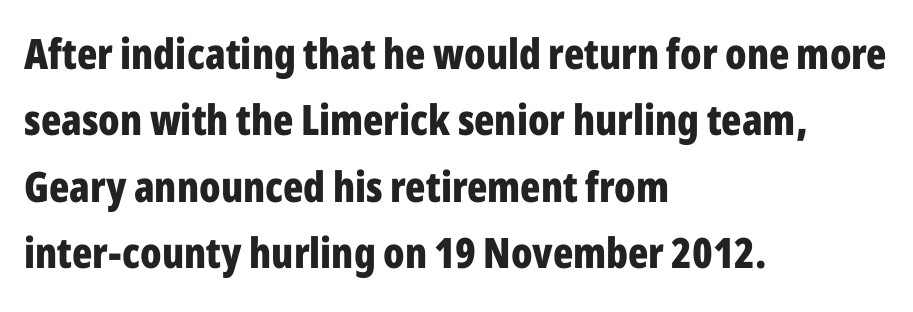
The image shows 42 px bold, condensed sans-serif type, upright; set left-aligned, normal line spacing (1.58x), normal letter spacing, not underlined; low stroke contrast and a medium x-height.
